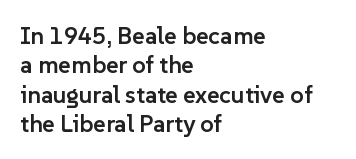
{"italic": "no", "bold": "semi", "underline": "no", "align": "left", "line_spacing_ratio": 1.22, "letter_spacing": "normal", "letter_spacing_em": 0.0, "glyph_px": 24}
